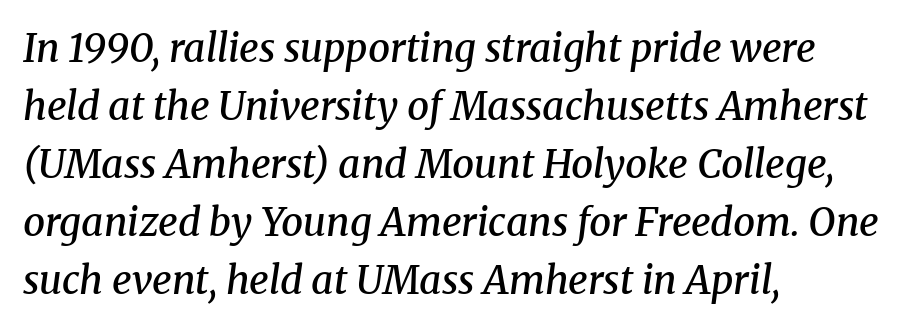
{"serif": "yes", "italic": "yes", "lean": "right", "slant_degrees": 8, "bold": "semi", "weight": "semibold", "width": "normal", "stroke_contrast": "medium", "x_height": "medium", "monospaced": "no", "underline": "no", "align": "left", "line_spacing": "normal", "line_spacing_ratio": 1.49, "letter_spacing": "normal", "letter_spacing_em": 0.0, "glyph_px": 39}
